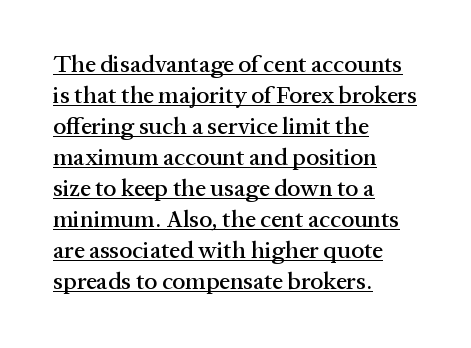
The image shows 24 px text type, upright; set left-aligned, normal line spacing (1.29x), normal letter spacing, underlined.
